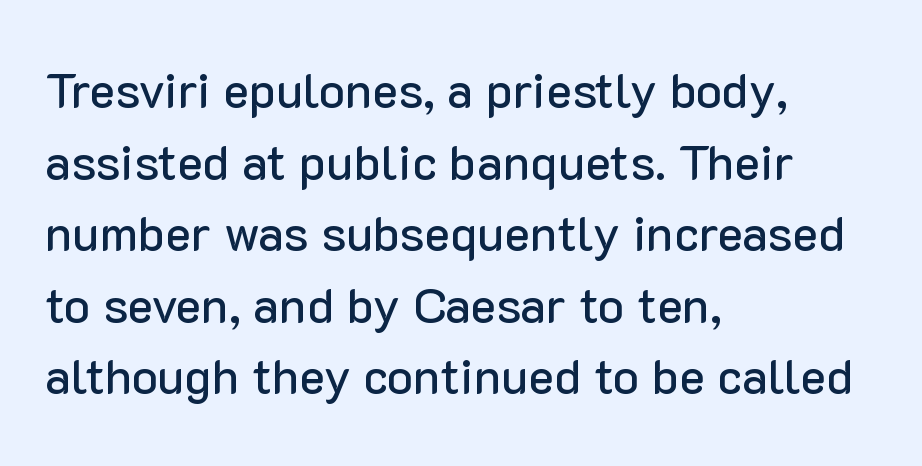
Q: Is the text italic (slanted)? A: No, it is upright.
Q: Is the typeface a serif or a sans-serif typeface? A: Sans-serif.
Q: Is the text underlined? A: No.
Q: How is the paragraph aligned? A: Left-aligned.
Q: Is the spacing between letters normal or unusually wide? A: Normal.
Q: Is the spacing between lines tight, normal or loose? A: Normal.
Q: Width (condensed, normal, or wide)? A: Normal.
Q: Stroke contrast? A: Low.
Q: x-height? A: Medium.
Q: Monospaced? A: No.
